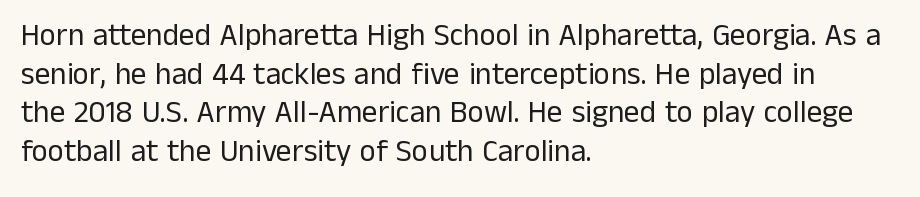
Typographically, this falls in the sans-serif category. Think of a printed novel: that variable character pitch is what you see here. Quick note: not italic, upright. Each word holds together tightly as a unit, with standard inter-letter gaps.
